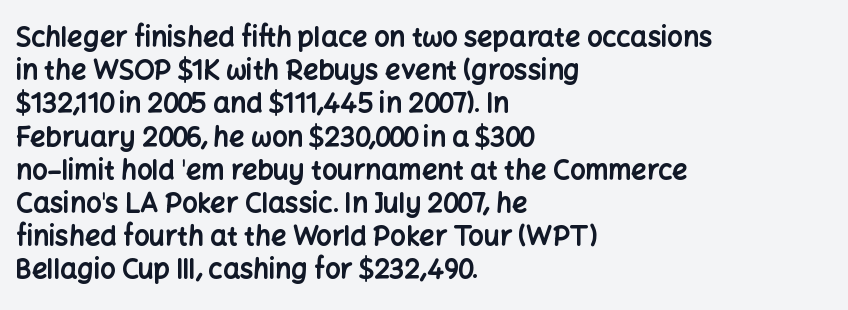
Q: Is the text bold? A: Yes.
Q: Is the text italic (slanted)? A: No, it is upright.
Q: Is the text underlined? A: No.
Q: How is the paragraph aligned? A: Left-aligned.
Q: Is the spacing between letters normal or unusually wide? A: Normal.
